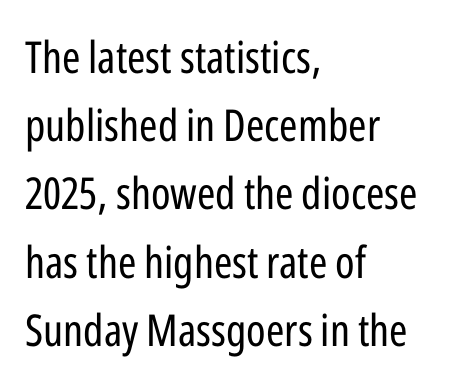
Q: Is the text bold? A: No.
Q: Is the text italic (slanted)? A: No, it is upright.
Q: Is the typeface a serif or a sans-serif typeface? A: Sans-serif.
Q: Is the text underlined? A: No.
Q: How is the paragraph aligned? A: Left-aligned.
Q: Is the spacing between letters normal or unusually wide? A: Normal.
Q: Is the spacing between lines tight, normal or loose? A: Normal.
Q: Width (condensed, normal, or wide)? A: Condensed.
Q: Stroke contrast? A: Low.
Q: x-height? A: Medium.
Q: Monospaced? A: No.
